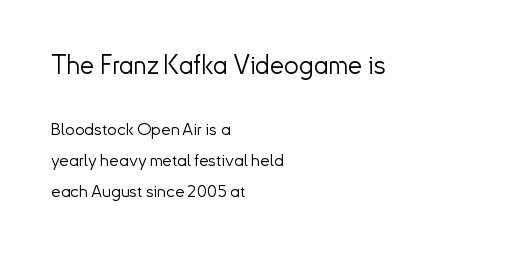
{"italic": "no", "bold": "no", "underline": "no", "align": "left", "line_spacing_ratio": 1.84, "letter_spacing": "normal", "letter_spacing_em": 0.0, "larger_block": "first", "size_ratio": 1.53, "glyph_px": 26}
